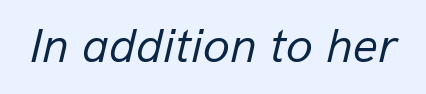
The image shows 49 px regular-weight type, italic (leaning right); set normal letter spacing, not underlined; low stroke contrast and a medium x-height.
